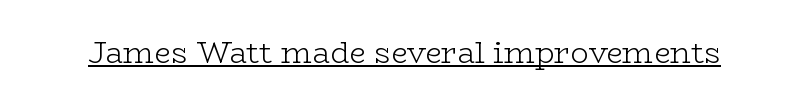
The image shows 30 px light, wide serif type, upright; set normal letter spacing, underlined; low stroke contrast and a medium x-height.
